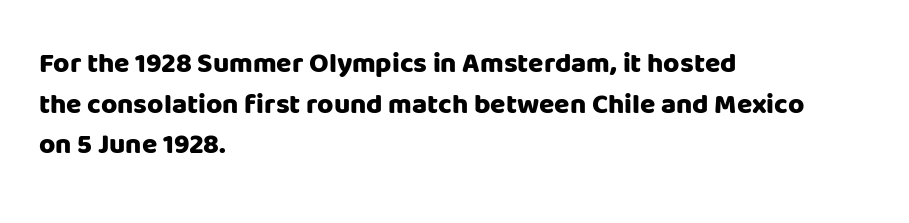
The image shows 28 px heavy sans-serif type, upright; set left-aligned, normal line spacing (1.45x), normal letter spacing, not underlined; low stroke contrast and a large x-height.
